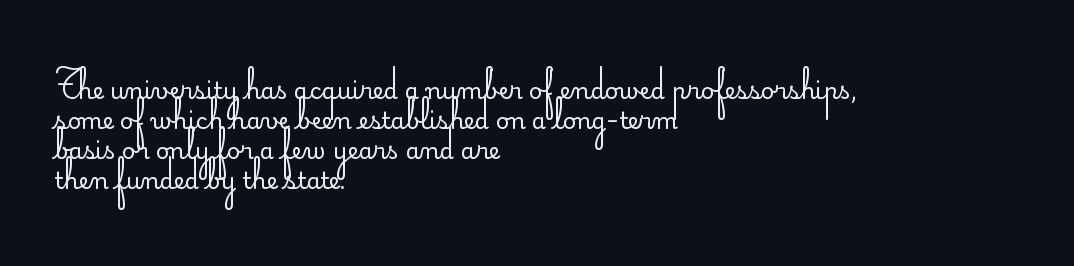
Q: Is the text bold? A: No.
Q: Is the text italic (slanted)? A: No, it is upright.
Q: Is the text underlined? A: No.
Q: How is the paragraph aligned? A: Left-aligned.
Q: Is the spacing between letters normal or unusually wide? A: Normal.
Q: Is the spacing between lines tight, normal or loose? A: Normal.
